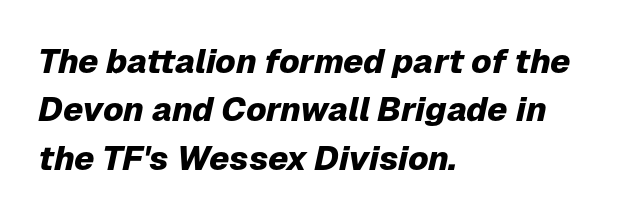
Q: Is the text bold? A: Yes.
Q: Is the text italic (slanted)? A: Yes, it leans right by about 12 degrees.
Q: Is the text underlined? A: No.
Q: How is the paragraph aligned? A: Left-aligned.
Q: Is the spacing between letters normal or unusually wide? A: Normal.
Q: Is the spacing between lines tight, normal or loose? A: Normal.
Q: Width (condensed, normal, or wide)? A: Normal.
Q: Stroke contrast? A: Low.
Q: x-height? A: Medium.
Q: Monospaced? A: No.
